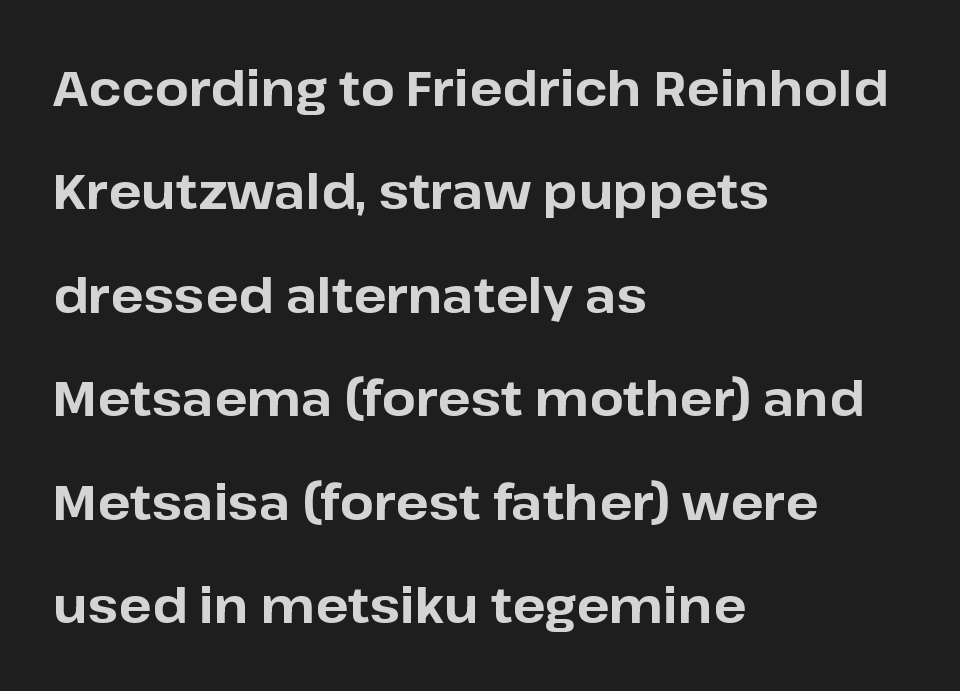
{"serif": "no", "italic": "no", "bold": "yes", "weight": "bold", "width": "normal", "stroke_contrast": "low", "x_height": "medium", "monospaced": "no", "underline": "no", "align": "left", "line_spacing": "loose", "line_spacing_ratio": 2.11, "letter_spacing": "normal", "letter_spacing_em": 0.0, "glyph_px": 49}
